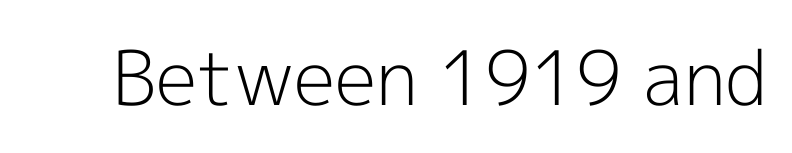
{"serif": "no", "italic": "no", "bold": "no", "weight": "light", "width": "normal", "x_height": "medium", "monospaced": "no", "underline": "no", "letter_spacing": "normal", "letter_spacing_em": 0.0, "glyph_px": 75}
